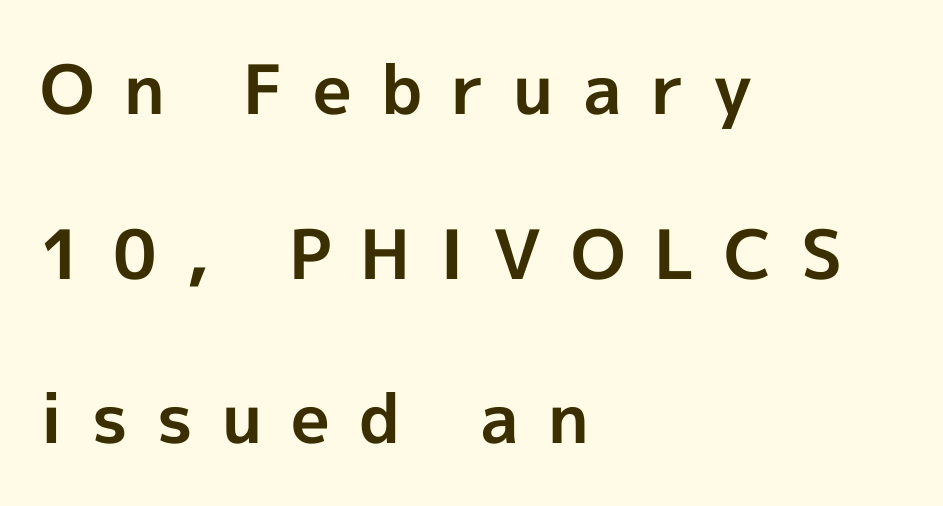
{"serif": "no", "italic": "no", "bold": "yes", "weight": "bold", "width": "normal", "x_height": "medium", "monospaced": "no", "underline": "no", "align": "left", "line_spacing": "loose", "line_spacing_ratio": 2.42, "letter_spacing": "wide", "letter_spacing_em": 0.43, "glyph_px": 68}
